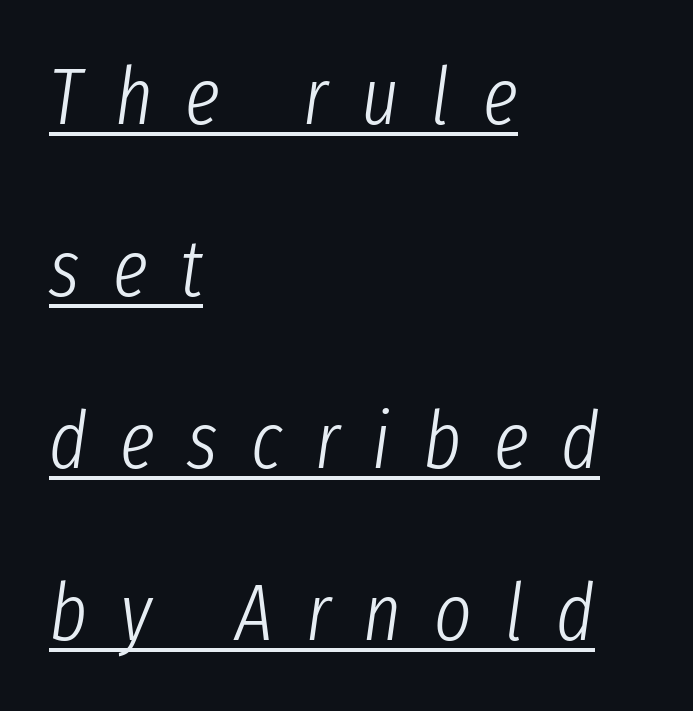
The image shows 80 px light, condensed type, italic (leaning right); set left-aligned, loose line spacing (2.15x), unusually wide letter spacing (+0.41 em), underlined; low stroke contrast and a medium x-height.
